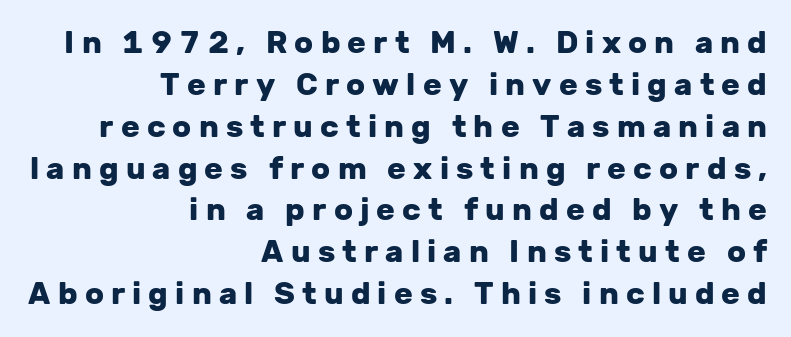
The space directly below the letters is spotless. Proportional: the letters do not fall into vertical columns. Notice how descenders clear the ascenders below comfortably — that's standard leading. Regarding serifs, this sample does without them. These words are printed bold, with thick strokes throughout. Words appear elongated and porous because spacing is wide.
